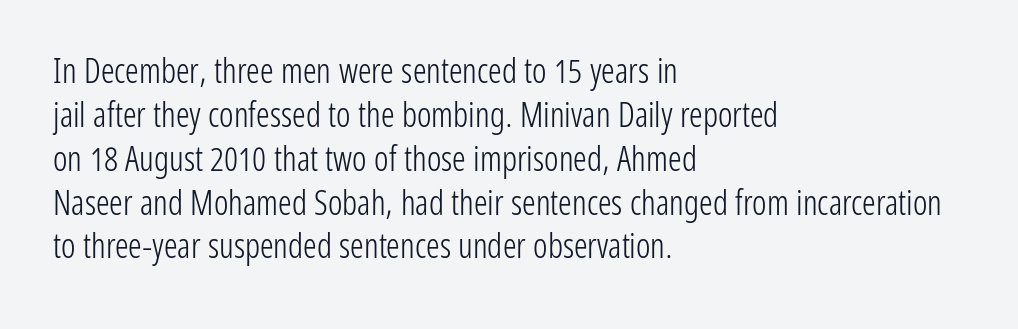
{"serif": "no", "italic": "no", "bold": "no", "weight": "light", "width": "condensed", "stroke_contrast": "low", "x_height": "medium", "monospaced": "no", "underline": "no", "align": "left", "line_spacing": "normal", "line_spacing_ratio": 1.29, "letter_spacing": "normal", "letter_spacing_em": 0.0, "glyph_px": 34}
